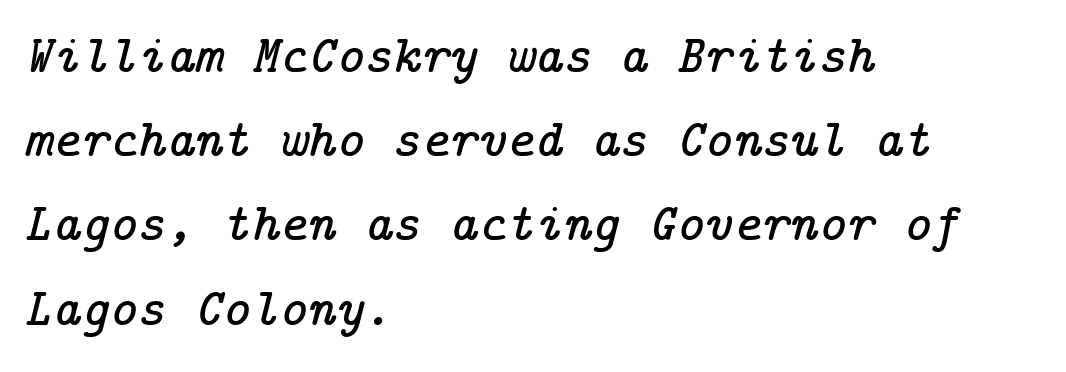
{"serif": "yes", "italic": "yes", "lean": "right", "slant_degrees": 14, "width": "normal", "stroke_contrast": "low", "x_height": "medium", "underline": "no", "align": "left", "line_spacing": "normal", "line_spacing_ratio": 1.56, "letter_spacing": "normal", "letter_spacing_em": 0.0, "glyph_px": 54}
